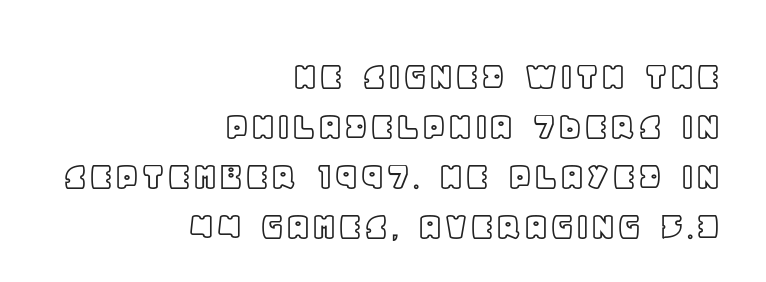
{"italic": "no", "width": "normal", "x_height": "large", "monospaced": "no", "underline": "no", "align": "right", "line_spacing_ratio": 1.19, "letter_spacing": "normal", "letter_spacing_em": 0.0, "glyph_px": 42}
